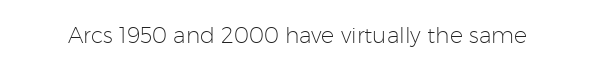
Q: Is the text bold? A: No.
Q: Is the text italic (slanted)? A: No, it is upright.
Q: Is the text underlined? A: No.
Q: Is the spacing between letters normal or unusually wide? A: Normal.
